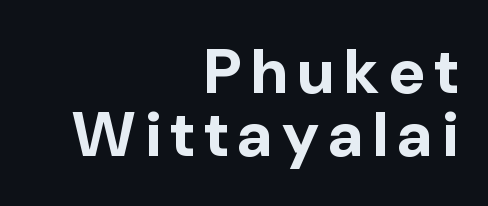
The setting favours the right margin, as signatures and pull-quotes sometimes do. Each glyph is drawn with heavy, bold strokes. This sample has the flowing, uneven cadence of proportional lettering. The passage shown is typeset with a sans-serif family. Compared with typical paragraphs, the rows here are closer together. Does the lettering tilt? It doesn't — this is upright.
